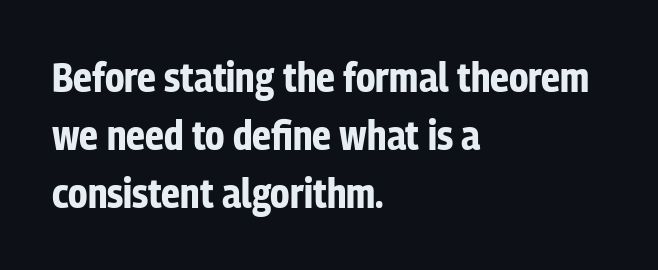
{"serif": "no", "italic": "no", "bold": "yes", "weight": "bold", "width": "condensed", "stroke_contrast": "low", "x_height": "medium", "monospaced": "no", "underline": "no", "align": "left", "line_spacing": "normal", "line_spacing_ratio": 1.41, "letter_spacing": "normal", "letter_spacing_em": 0.0, "glyph_px": 41}
